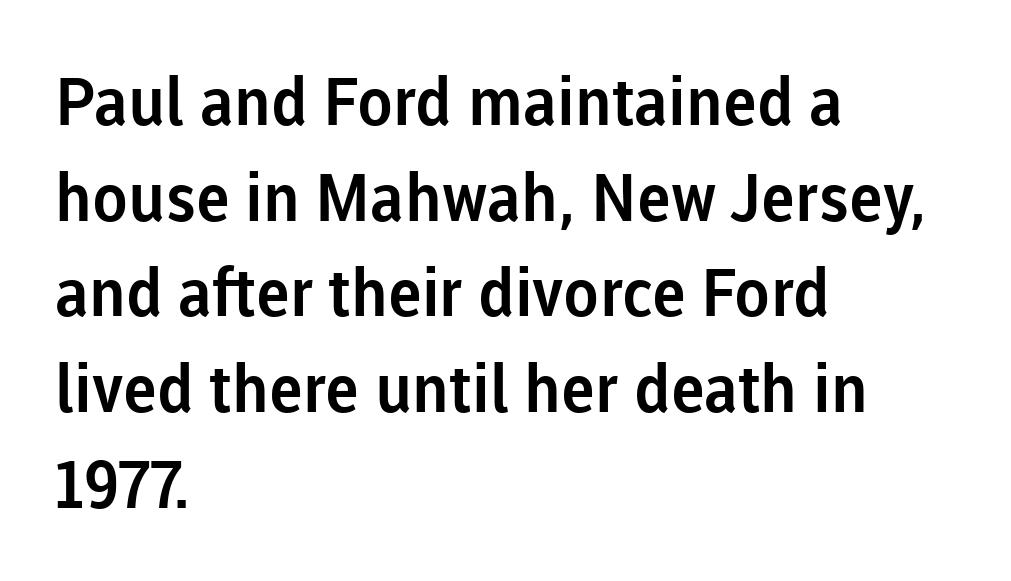
Proportional: the letters do not fall into vertical columns. Does the lettering tilt? It doesn't — this is upright. This block has exactly the height ordinary leading produces. The area under the type is left untouched. Tracking here is standard; glyphs follow each other at the usual distance. This rendering employs a face without finishing strokes, i.e., a sans-serif.
